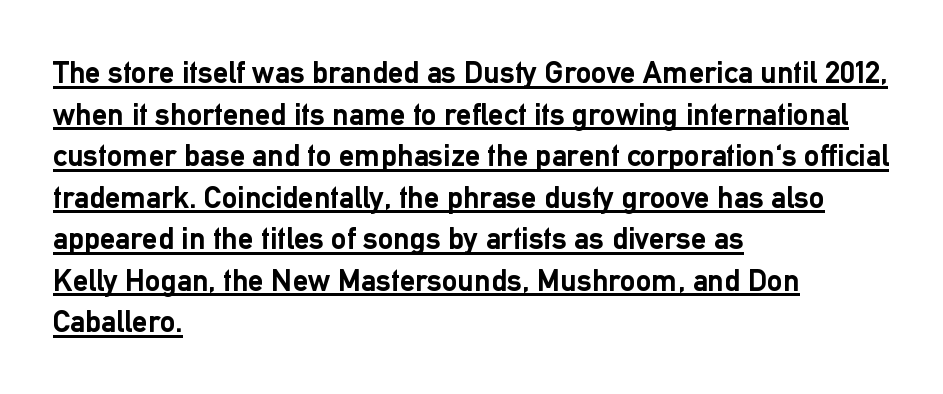
The image shows 31 px semibold sans-serif type, upright; set left-aligned, normal line spacing (1.34x), normal letter spacing, underlined; low stroke contrast and a medium x-height.
